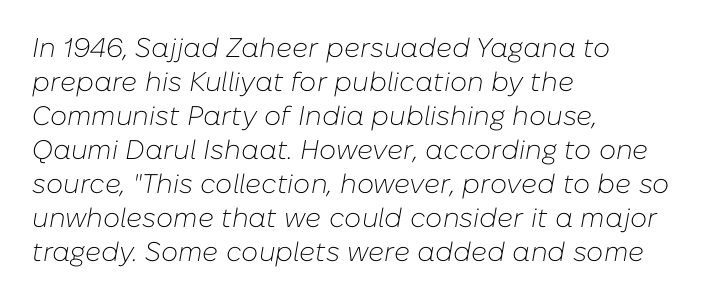
Layout note: lines flush left. The area under the type is left untouched. The horizontal fit of the characters is conventional and even. Caption: face not bold, strokes unweighted. A typesetter would call this leading conventional body-copy spacing.
